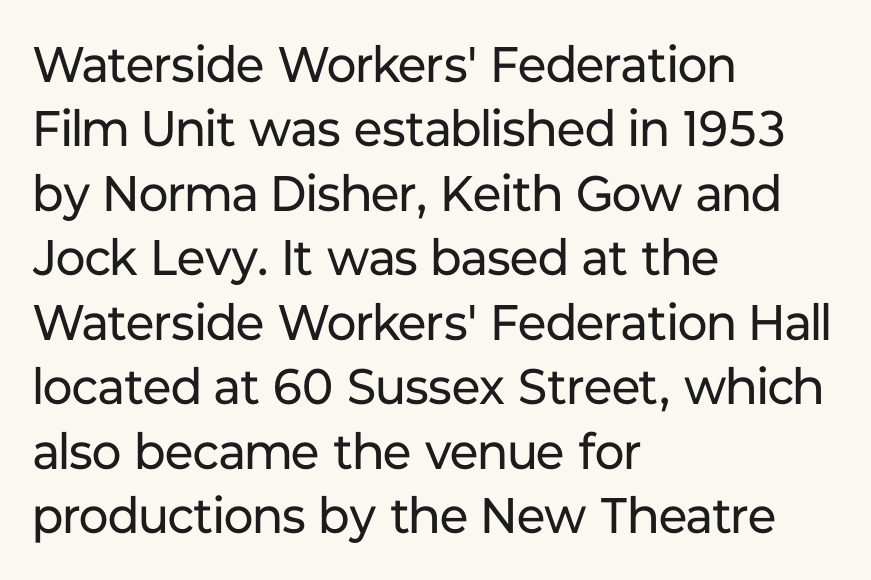
{"serif": "no", "italic": "no", "bold": "no", "weight": "regular", "width": "normal", "stroke_contrast": "low", "x_height": "medium", "monospaced": "no", "underline": "no", "align": "left", "line_spacing": "normal", "line_spacing_ratio": 1.29, "letter_spacing": "normal", "letter_spacing_em": 0.0, "glyph_px": 50}
